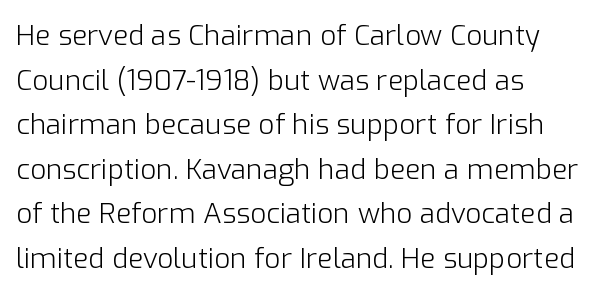
One glance says typical: line gaps are just what's usual. Layout note: lines flush left. I'd call this a sans setting — the letters go barefoot. Check the space under the baseline: it is left empty.
